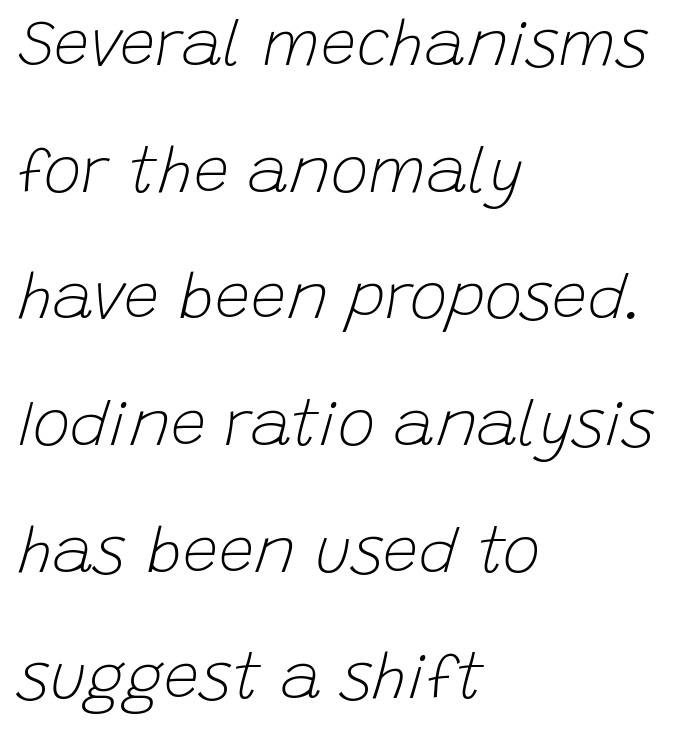
{"italic": "yes", "lean": "right", "slant_degrees": 15, "bold": "no", "weight": "light", "width": "normal", "stroke_contrast": "low", "x_height": "large", "monospaced": "no", "underline": "no", "align": "left", "line_spacing": "loose", "line_spacing_ratio": 2.01, "letter_spacing": "normal", "letter_spacing_em": 0.0, "glyph_px": 63}
